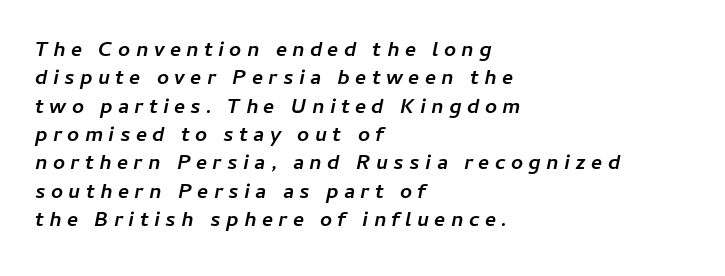
{"italic": "yes", "lean": "right", "slant_degrees": 11, "bold": "yes", "underline": "no", "align": "left", "line_spacing": "normal", "line_spacing_ratio": 1.35, "letter_spacing": "wide", "letter_spacing_em": 0.25, "glyph_px": 21}
